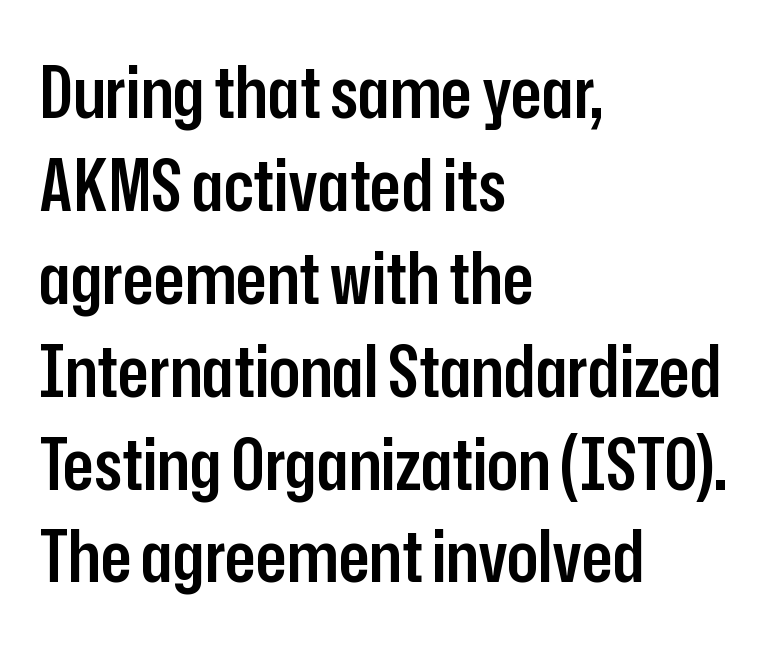
{"serif": "no", "italic": "no", "bold": "semi", "weight": "semibold", "width": "condensed", "stroke_contrast": "low", "x_height": "medium", "monospaced": "no", "underline": "no", "align": "left", "line_spacing": "normal", "line_spacing_ratio": 1.29, "letter_spacing": "normal", "letter_spacing_em": 0.0, "glyph_px": 72}
